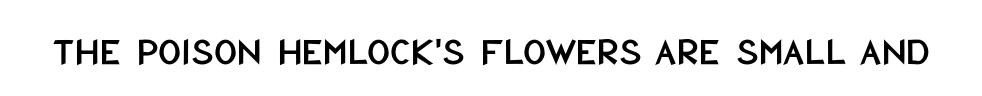
Q: Is the text italic (slanted)? A: No, it is upright.
Q: Is the typeface a serif or a sans-serif typeface? A: Sans-serif.
Q: Is the text underlined? A: No.
Q: Is the spacing between letters normal or unusually wide? A: Normal.
Q: Width (condensed, normal, or wide)? A: Condensed.
Q: Stroke contrast? A: Low.
Q: x-height? A: Large.
Q: Monospaced? A: No.
